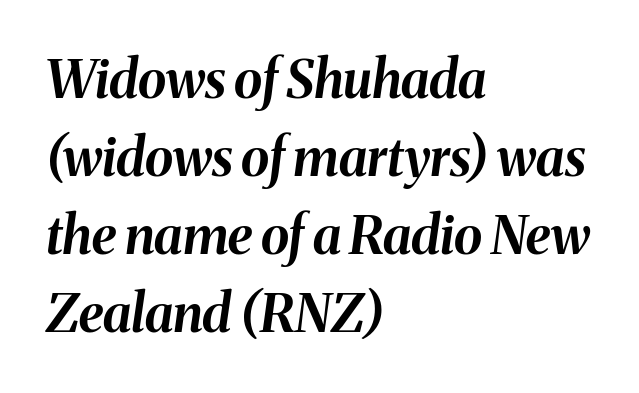
{"italic": "yes", "lean": "right", "slant_degrees": 8, "bold": "yes", "weight": "bold", "width": "normal", "stroke_contrast": "medium", "x_height": "medium", "monospaced": "no", "underline": "no", "align": "left", "line_spacing": "normal", "line_spacing_ratio": 1.5, "letter_spacing": "normal", "letter_spacing_em": 0.0, "glyph_px": 52}
